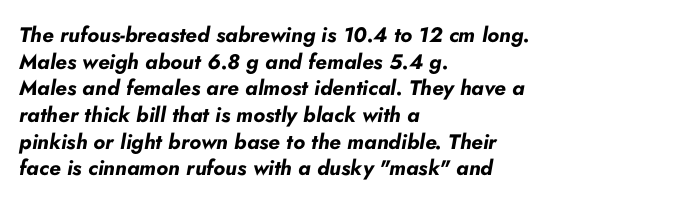
The image shows 21 px bold type, italic (leaning right); set left-aligned, normal line spacing (1.27x), normal letter spacing, not underlined.
